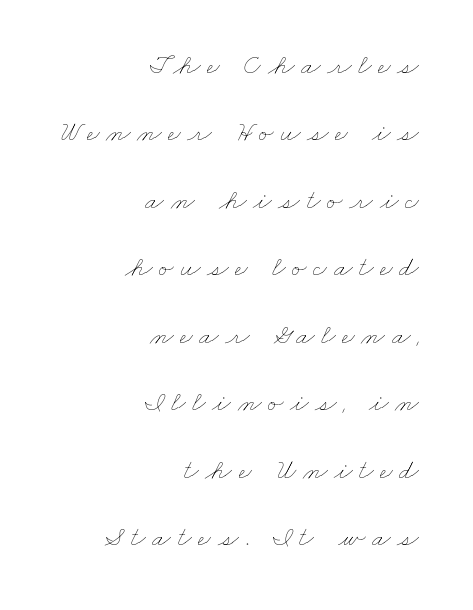
This sample has the flowing, uneven cadence of proportional lettering. Someone cranked the tracking dial way up on this one. Type without underlining. The cut favours lightness, reaching ordinary text weight at its darkest. Reading down the column, the eye jumps a long way to each next line. Horizontally, the lines are justified to the trailing edge only.
